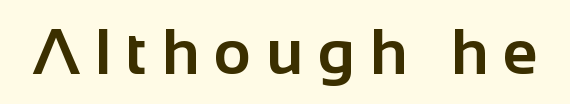
The image shows 64 px bold sans-serif type, upright; set unusually wide letter spacing (+0.23 em), not underlined; low stroke contrast and a medium x-height.
